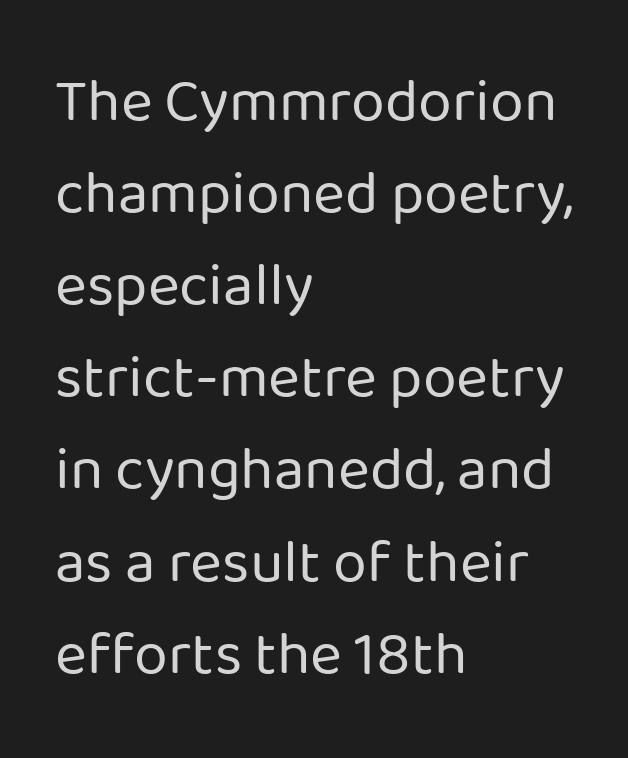
Typographically, this falls in the sans-serif category. The typeface has the unassuming heft of standard copy or less. Reading down the column, the eye jumps a familiar distance to each next line. The letterforms sit shoulder to shoulder at normal distance.
